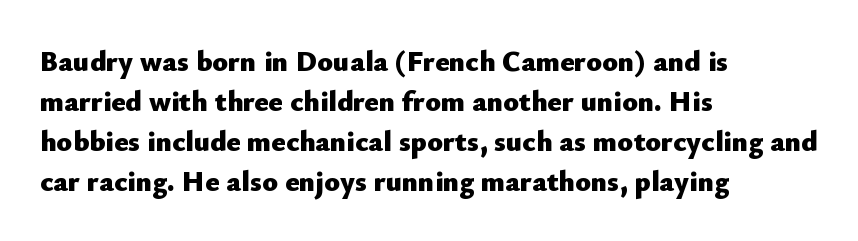
{"serif": "no", "italic": "no", "bold": "yes", "weight": "heavy", "width": "normal", "stroke_contrast": "low", "x_height": "small", "monospaced": "no", "underline": "no", "align": "left", "line_spacing": "normal", "line_spacing_ratio": 1.38, "letter_spacing": "normal", "letter_spacing_em": 0.0, "glyph_px": 29}
